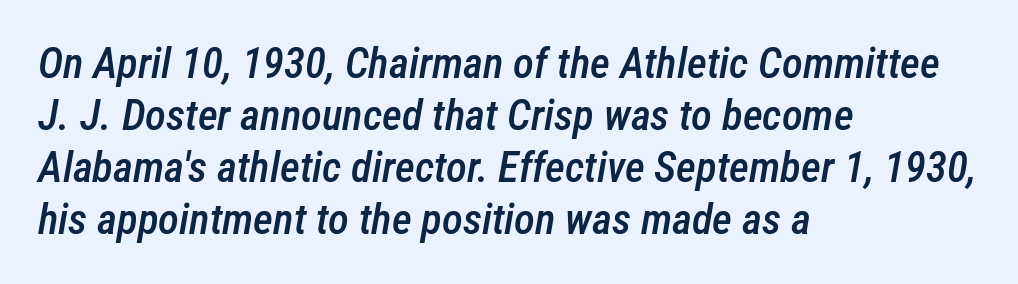
{"italic": "yes", "lean": "right", "slant_degrees": 12, "bold": "semi", "weight": "semibold", "width": "condensed", "stroke_contrast": "low", "x_height": "medium", "monospaced": "no", "underline": "no", "align": "left", "line_spacing_ratio": 1.21, "letter_spacing": "normal", "letter_spacing_em": 0.0, "glyph_px": 43}
